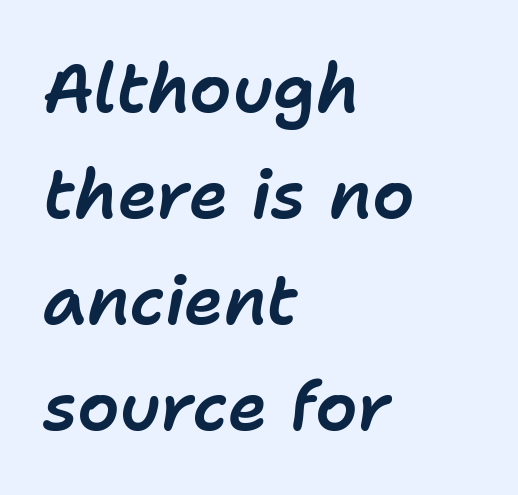
{"italic": "yes", "lean": "right", "slant_degrees": 11, "width": "normal", "stroke_contrast": "low", "x_height": "medium", "monospaced": "no", "underline": "no", "align": "left", "line_spacing": "normal", "line_spacing_ratio": 1.58, "letter_spacing": "normal", "letter_spacing_em": 0.0, "glyph_px": 67}
